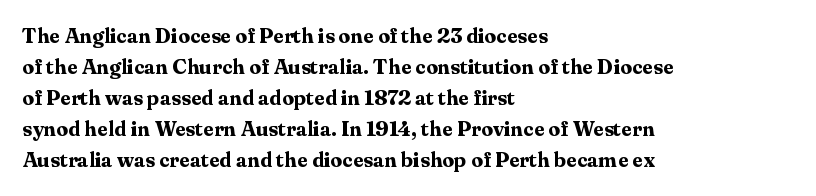
Q: Is the text bold? A: Yes.
Q: Is the text italic (slanted)? A: No, it is upright.
Q: Is the text underlined? A: No.
Q: How is the paragraph aligned? A: Left-aligned.
Q: Is the spacing between letters normal or unusually wide? A: Normal.
Q: Is the spacing between lines tight, normal or loose? A: Normal.
